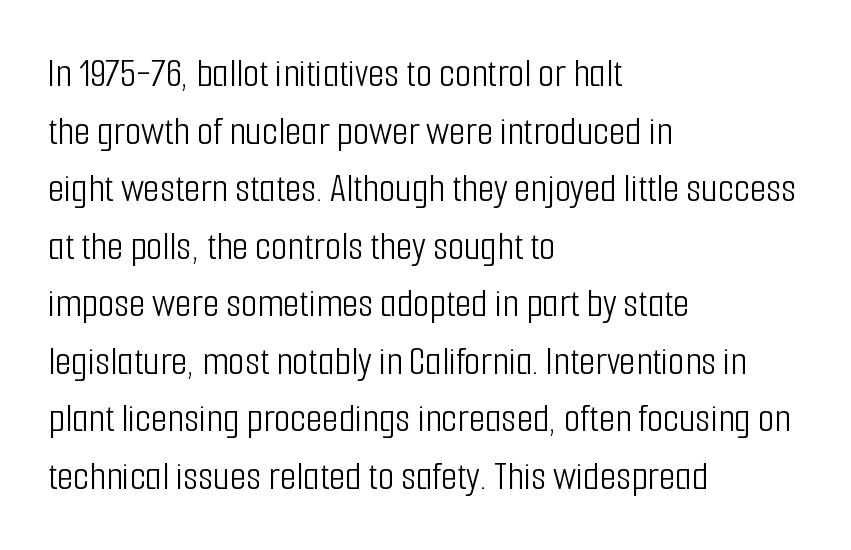
The baseline area is clear. The face used here is a sans, in the tradition of grotesques and geometrics. The rendering anchors every line to the left-hand side. Leading: standard.
